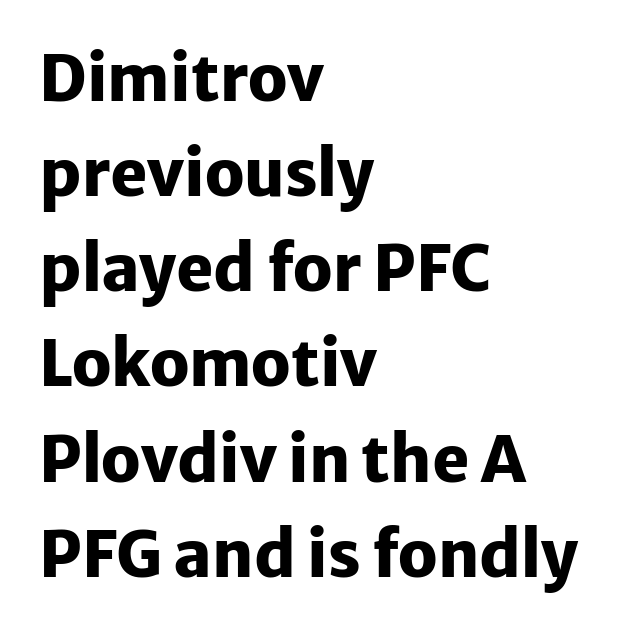
Q: Is the text bold? A: Yes.
Q: Is the text italic (slanted)? A: No, it is upright.
Q: Is the typeface a serif or a sans-serif typeface? A: Sans-serif.
Q: Is the text underlined? A: No.
Q: How is the paragraph aligned? A: Left-aligned.
Q: Is the spacing between letters normal or unusually wide? A: Normal.
Q: Is the spacing between lines tight, normal or loose? A: Normal.
Q: Width (condensed, normal, or wide)? A: Normal.
Q: Stroke contrast? A: Low.
Q: x-height? A: Medium.
Q: Monospaced? A: No.
